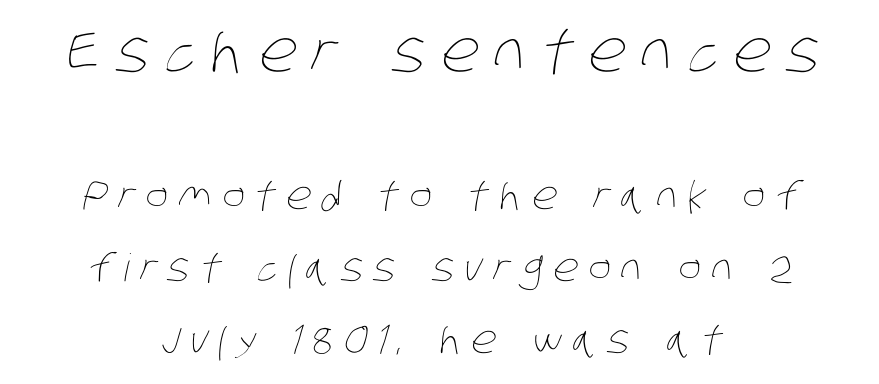
Horizontal alignment here is central, giving a formal, balanced look. Note the varied advance widths — an 'i' is clearly narrower than an 'm'. Tracking here is generous; glyphs stand well apart from one another. Type size steps down from the first block to the second. No letter is thick-stroked: the sample isn't bold.
